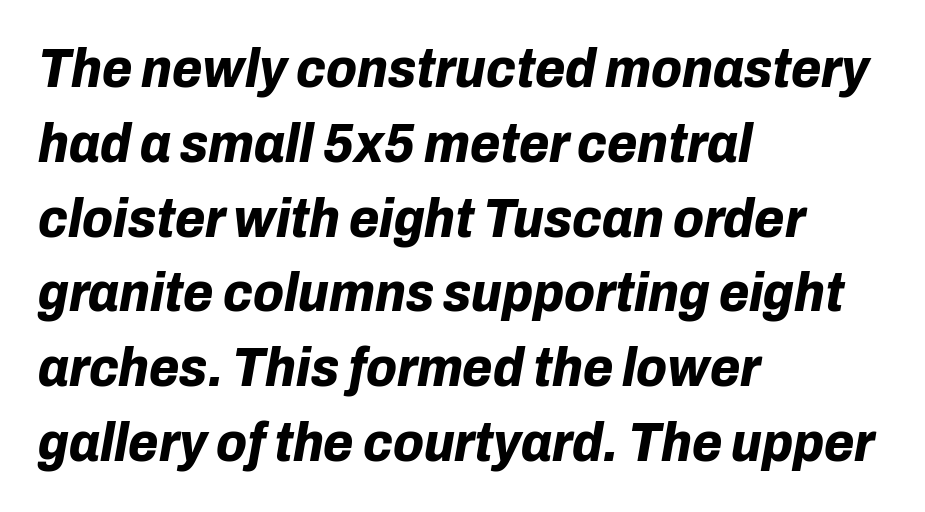
Q: Is the text bold? A: Yes.
Q: Is the text italic (slanted)? A: Yes, it leans right by about 10 degrees.
Q: Is the text underlined? A: No.
Q: How is the paragraph aligned? A: Left-aligned.
Q: Is the spacing between letters normal or unusually wide? A: Normal.
Q: Is the spacing between lines tight, normal or loose? A: Normal.
Q: Width (condensed, normal, or wide)? A: Normal.
Q: Stroke contrast? A: Low.
Q: x-height? A: Medium.
Q: Monospaced? A: No.
